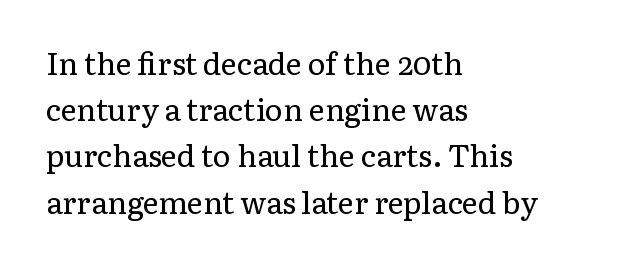
Q: Is the text bold? A: No.
Q: Is the text italic (slanted)? A: No, it is upright.
Q: Is the typeface a serif or a sans-serif typeface? A: Serif.
Q: Is the text underlined? A: No.
Q: How is the paragraph aligned? A: Left-aligned.
Q: Is the spacing between letters normal or unusually wide? A: Normal.
Q: Is the spacing between lines tight, normal or loose? A: Normal.
Q: Width (condensed, normal, or wide)? A: Normal.
Q: Stroke contrast? A: Low.
Q: x-height? A: Medium.
Q: Monospaced? A: No.
